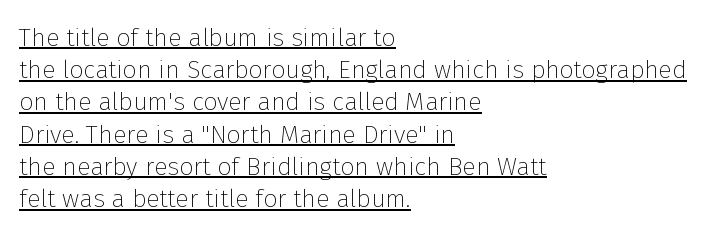
Q: Is the text bold? A: No.
Q: Is the text italic (slanted)? A: No, it is upright.
Q: Is the text underlined? A: Yes.
Q: How is the paragraph aligned? A: Left-aligned.
Q: Is the spacing between letters normal or unusually wide? A: Normal.
Q: Is the spacing between lines tight, normal or loose? A: Normal.
